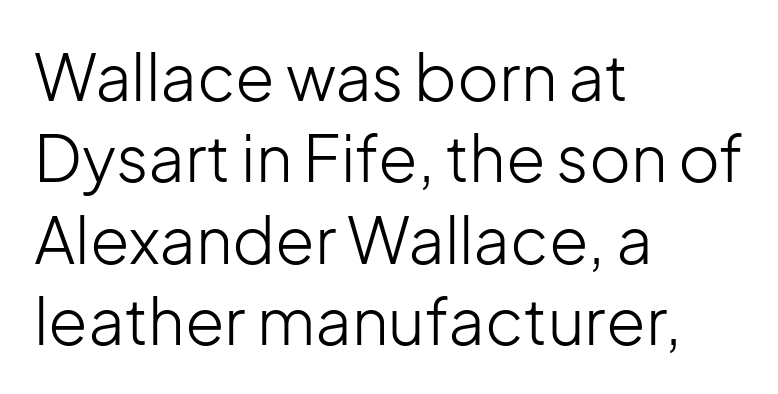
The letters stand upright; this is a roman face. The block of text has a typical density, with ordinary space between rows. Bold? No — there's no thickening of the strokes. Observe the absence of serifs on each vertical stroke in this sample. Clear beneath every line of the passage. The letterforms sit shoulder to shoulder at normal distance.
